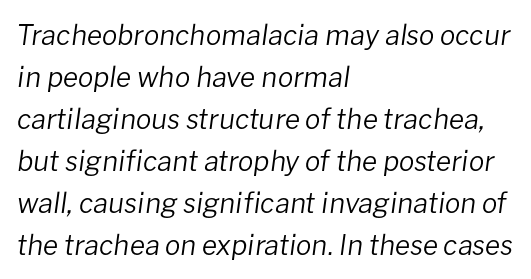
The image shows 28 px regular-weight type, italic (leaning right); set left-aligned, normal line spacing (1.5x), normal letter spacing, not underlined; low stroke contrast and a medium x-height.
